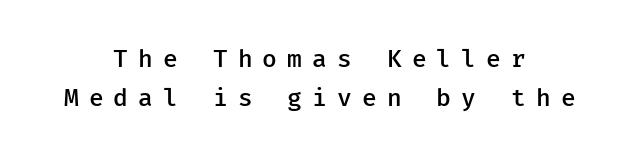
{"italic": "no", "bold": "semi", "underline": "no", "align": "center", "line_spacing": "normal", "line_spacing_ratio": 1.62, "letter_spacing": "wide", "letter_spacing_em": 0.42, "glyph_px": 24}
